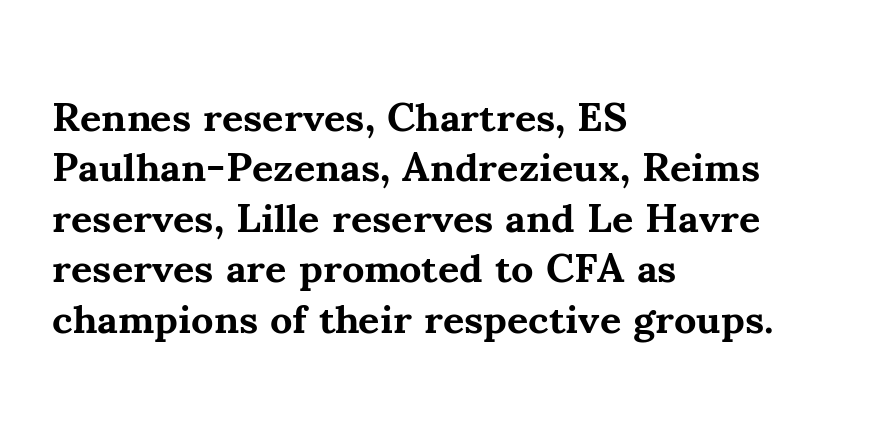
The face used here is seriffed, in the tradition of book romans. The passage is arranged the way most books set body copy — flush left. The letterforms sit shoulder to shoulder at normal distance. This sample has the flowing, uneven cadence of proportional lettering. The axis of the letterforms is exactly vertical. You'd pick this weight for a headline — it's a proper bold.
